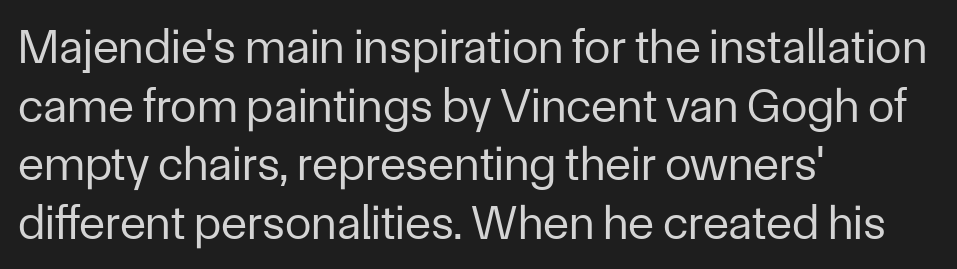
Honestly, there is no underline to notice here at all. A typesetter would call this proportional, since set widths differ per character. Each word holds together tightly as a unit, with standard inter-letter gaps. On a weight scale, this lands at 450 or below. The rag falls on the right side of this text block. Letterform terminals end flat and unadorned throughout the passage.
